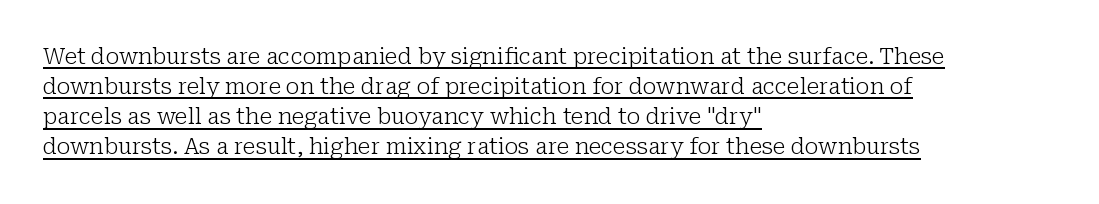
Stroke thickness stays within the range of a standard reading face or lighter. Words appear dense and cohesive because spacing is normal. Every word sits above its own underline. Normally led — the rows are evenly, conventionally spaced. The rendering anchors every line to the left-hand side.
